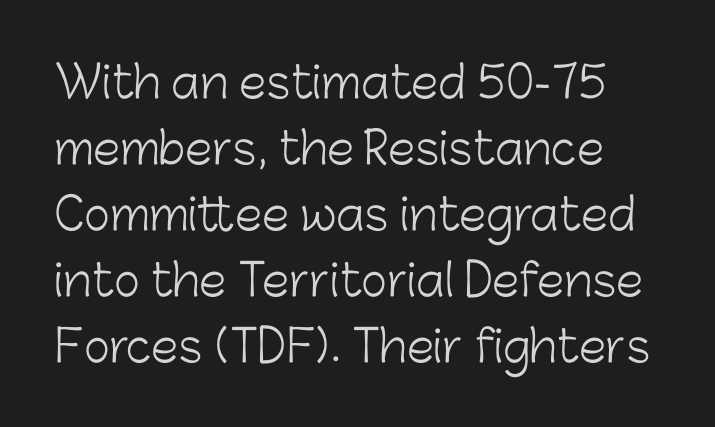
Q: Is the text bold? A: No.
Q: Is the text italic (slanted)? A: No, it is upright.
Q: Is the typeface a serif or a sans-serif typeface? A: Sans-serif.
Q: Is the text underlined? A: No.
Q: Is the spacing between letters normal or unusually wide? A: Normal.
Q: Is the spacing between lines tight, normal or loose? A: Normal.
Q: Width (condensed, normal, or wide)? A: Normal.
Q: Stroke contrast? A: Low.
Q: x-height? A: Medium.
Q: Monospaced? A: No.
